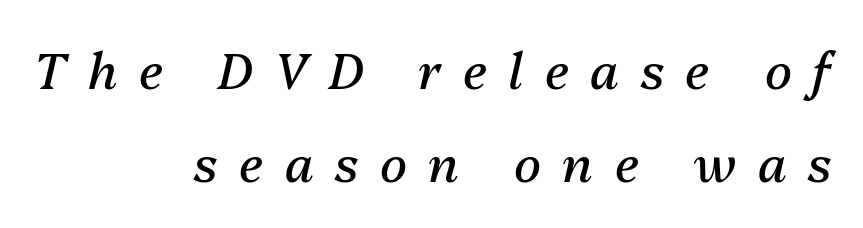
The image shows 50 px regular-weight type, italic (leaning right); set right-aligned, line spacing 1.87x, unusually wide letter spacing (+0.43 em), not underlined; medium stroke contrast and a medium x-height.
